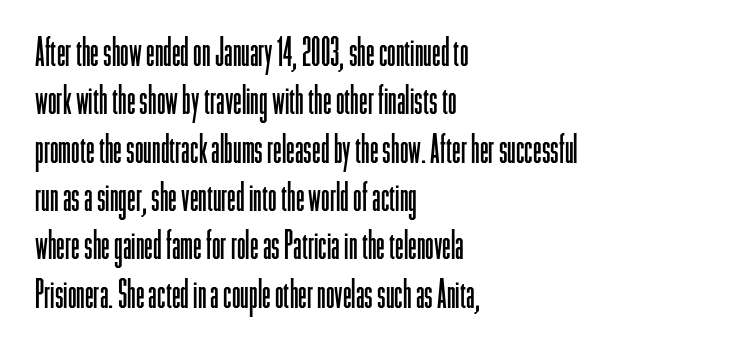
Every row of glyphs begins at an identical x-position on the left. Here the designer chose a conventional face with non-uniform glyph widths. A light-to-regular cut is what we see here. Words float on clear page, feet unadorned. No feet cap the strokes, marking this as sans-serif type. Inter-character spacing is left at the font's built-in metrics.
